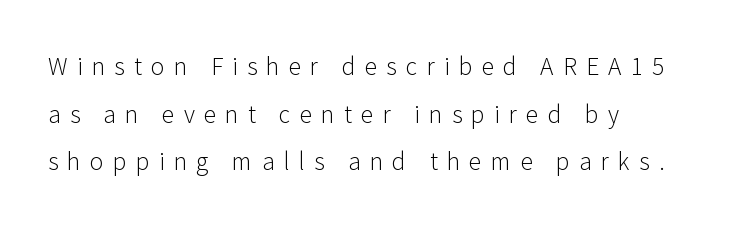
{"italic": "no", "bold": "no", "underline": "no", "align": "left", "line_spacing": "loose", "line_spacing_ratio": 2.07, "letter_spacing": "wide", "letter_spacing_em": 0.4, "glyph_px": 23}
